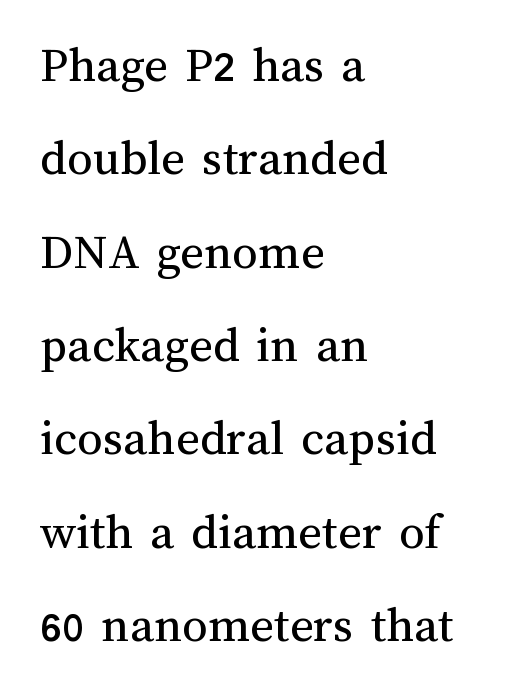
The image shows 51 px regular-weight type, upright; set left-aligned, line spacing 1.83x, normal letter spacing, not underlined; medium stroke contrast and a medium x-height.
